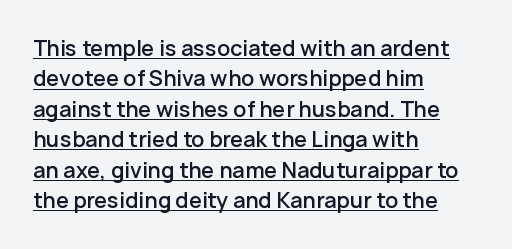
The image shows 21 px text type, upright; set left-aligned, normal line spacing (1.45x), normal letter spacing, underlined.
